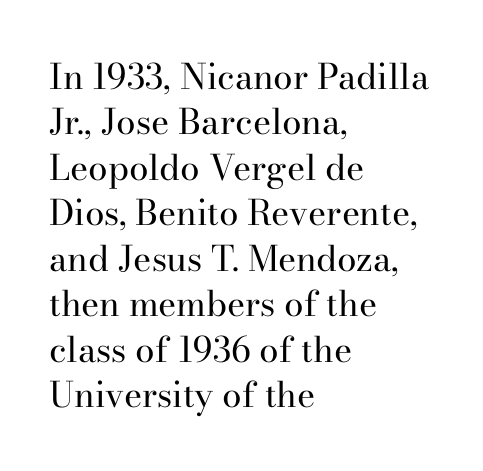
The image shows 35 px regular-weight serif type, upright; set left-aligned, normal line spacing (1.3x), normal letter spacing, not underlined; high stroke contrast and a small x-height.
